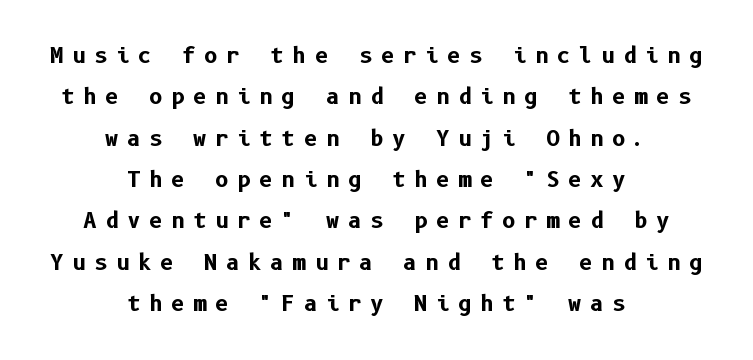
Q: Is the text bold? A: Yes.
Q: Is the text italic (slanted)? A: No, it is upright.
Q: Is the text underlined? A: No.
Q: How is the paragraph aligned? A: Centered.
Q: Is the spacing between letters normal or unusually wide? A: Unusually wide.
Q: Is the spacing between lines tight, normal or loose? A: Loose.
